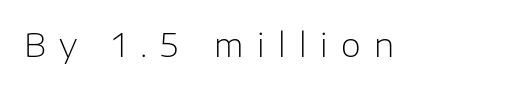
{"serif": "no", "italic": "no", "bold": "no", "weight": "light", "width": "normal", "stroke_contrast": "low", "x_height": "medium", "monospaced": "no", "underline": "no", "letter_spacing": "wide", "letter_spacing_em": 0.42, "glyph_px": 32}
